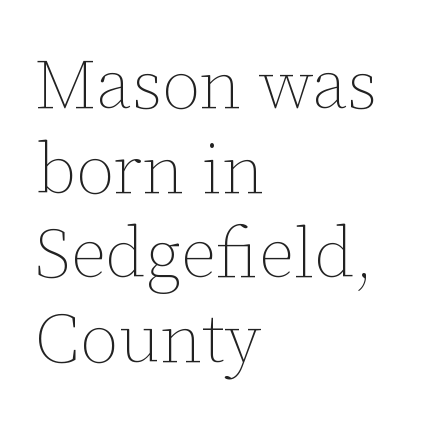
Spacing between characters is what you'd get straight out of the box. The lettering holds an erect, upright posture throughout. Proportional: the letters do not fall into vertical columns. Stroke thickness stays within the range of a standard reading face or lighter. In CSS terms this would be text-align: left.
